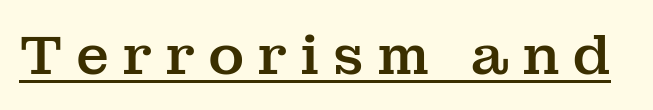
Each letter's strokes conclude with small projecting serifs. Think of a printed novel: that variable character pitch is what you see here. Vertical strokes here are truly vertical. The letterforms stand isolated, each surrounded by extra space. The rendered words wear a rule along their underside.
